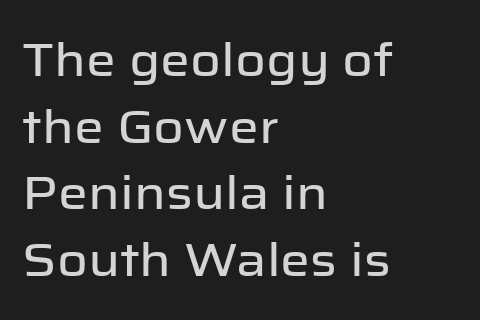
Honestly, the row spacing looks completely unremarkable. Nope, no serifs anywhere on these letters. The letters sit at their default tracking, neither squeezed nor spread. Looks like regular typesetting: each glyph gets only the width it needs. Nobody drew a line under any word here. Is there any slant? The stems are plumb.
